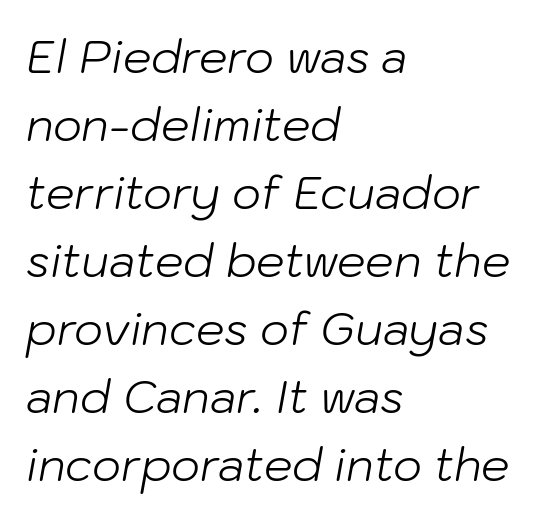
{"italic": "yes", "lean": "right", "slant_degrees": 10, "bold": "no", "weight": "light", "width": "normal", "stroke_contrast": "low", "x_height": "medium", "monospaced": "no", "underline": "no", "align": "left", "line_spacing": "normal", "line_spacing_ratio": 1.51, "letter_spacing": "normal", "letter_spacing_em": 0.0, "glyph_px": 45}
